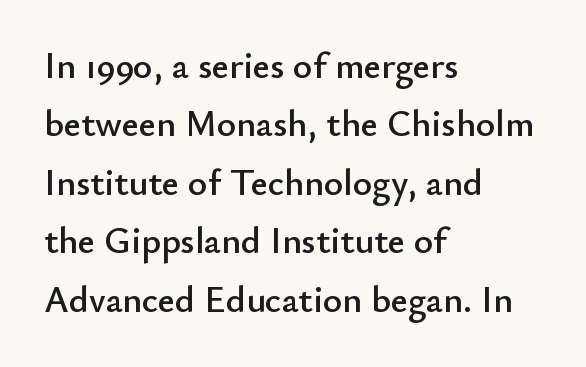
Teacher's note: observe the even left margin — that is flush-left alignment. Normally led — the rows are evenly, conventionally spaced. Default kerning and tracking; the words read as compact shapes. The typography opts for an upright posture over an oblique one. This sample uses a sans-serif face.
